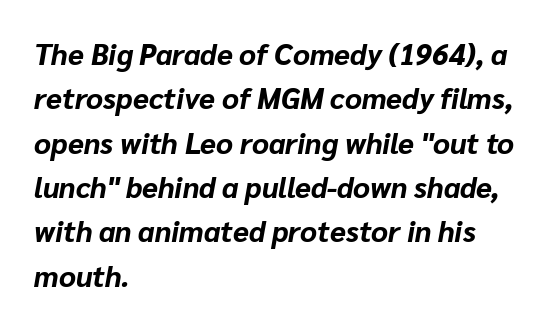
The designer left line spacing at the default. Check under the words: just untouched page. Typographic density is high because the face is bold. Here the glyphs are tracked normally, forming tight word shapes.
